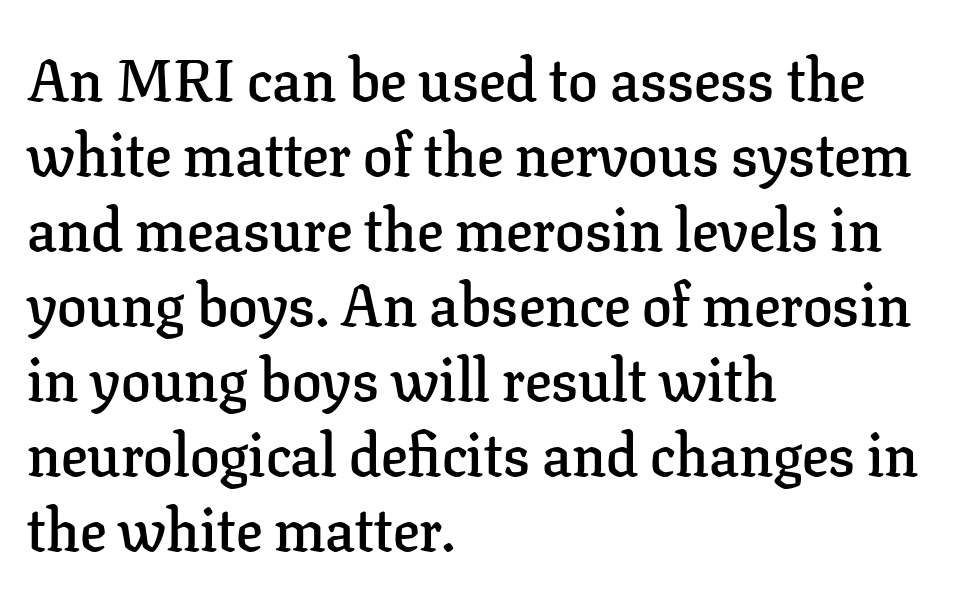
Q: Is the text bold? A: Semi-bold.
Q: Is the text italic (slanted)? A: No, it is upright.
Q: Is the typeface a serif or a sans-serif typeface? A: Serif.
Q: Is the text underlined? A: No.
Q: How is the paragraph aligned? A: Left-aligned.
Q: Is the spacing between letters normal or unusually wide? A: Normal.
Q: Is the spacing between lines tight, normal or loose? A: Normal.
Q: Width (condensed, normal, or wide)? A: Normal.
Q: Stroke contrast? A: Low.
Q: x-height? A: Medium.
Q: Monospaced? A: No.
